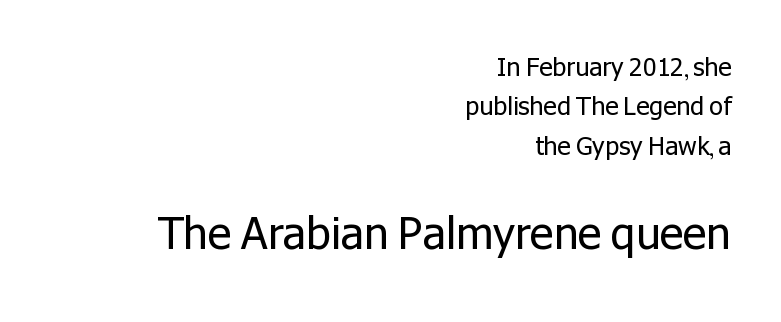
Q: Is the text bold? A: No.
Q: Is the text italic (slanted)? A: No, it is upright.
Q: Is the typeface a serif or a sans-serif typeface? A: Sans-serif.
Q: Is the text underlined? A: No.
Q: How is the paragraph aligned? A: Right-aligned.
Q: Is the spacing between letters normal or unusually wide? A: Normal.
Q: Is the spacing between lines tight, normal or loose? A: Normal.
Q: Which block of text is set in a larger size, the first (top) or the second (bottom)? A: The second (bottom) one.
Q: Width (condensed, normal, or wide)? A: Normal.
Q: Stroke contrast? A: Low.
Q: x-height? A: Medium.
Q: Monospaced? A: No.
